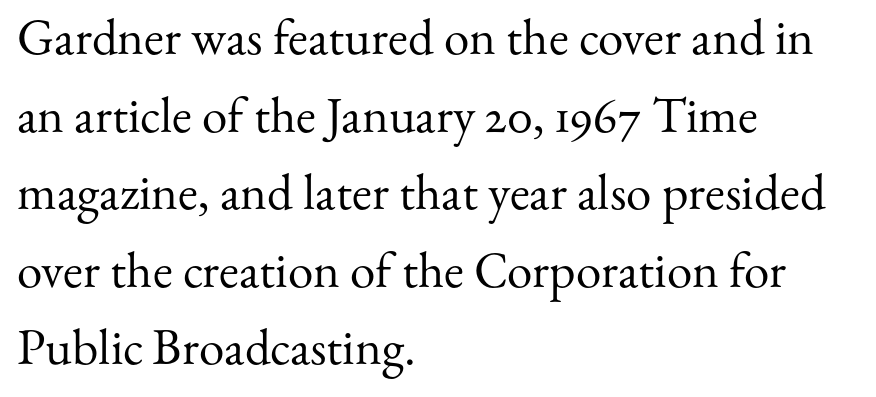
The image shows 51 px regular-weight serif type, upright; set left-aligned, normal line spacing (1.52x), normal letter spacing, not underlined; medium stroke contrast and a small x-height.
